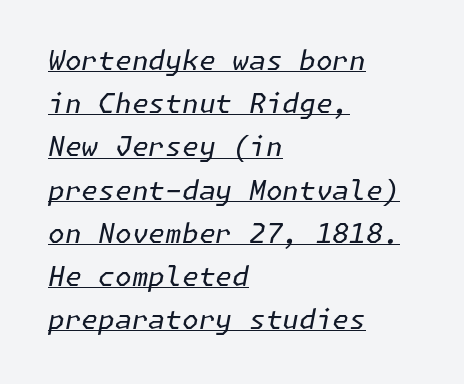
Q: Is the text bold? A: No.
Q: Is the text italic (slanted)? A: Yes, it leans right by about 11 degrees.
Q: Is the text underlined? A: Yes.
Q: How is the paragraph aligned? A: Left-aligned.
Q: Is the spacing between letters normal or unusually wide? A: Normal.
Q: Is the spacing between lines tight, normal or loose? A: Normal.
